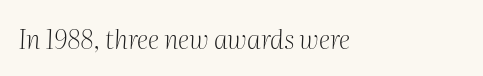
Weight: in the light-to-regular range. Honestly, there is no underline to notice here at all. A typesetter would mark this as italic. Each word holds together tightly as a unit, with standard inter-letter gaps.
